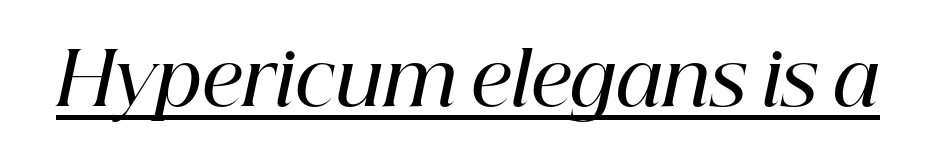
Q: Is the text bold? A: Semi-bold.
Q: Is the text italic (slanted)? A: Yes, it leans right by about 12 degrees.
Q: Is the typeface a serif or a sans-serif typeface? A: Serif.
Q: Is the text underlined? A: Yes.
Q: Is the spacing between letters normal or unusually wide? A: Normal.
Q: Width (condensed, normal, or wide)? A: Normal.
Q: Stroke contrast? A: High.
Q: x-height? A: Medium.
Q: Monospaced? A: No.
